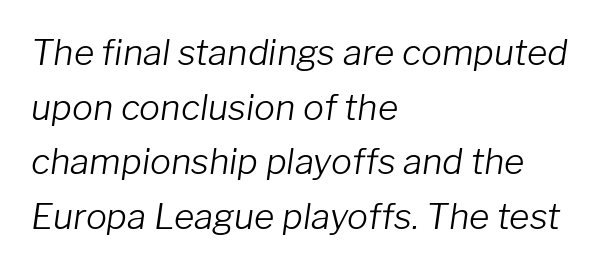
Tracking value appears to be zero — textbook default spacing. A typesetter would call this leading conventional body-copy spacing. A clean baseline with only descenders dipping below it. Unbolded letterforms with no extra heft.
